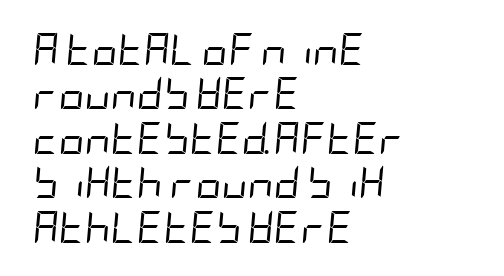
{"italic": "yes", "lean": "right", "slant_degrees": 5, "bold": "no", "weight": "regular", "width": "condensed", "stroke_contrast": "low", "x_height": "large", "underline": "no", "align": "left", "line_spacing": "normal", "line_spacing_ratio": 1.39, "letter_spacing": "normal", "letter_spacing_em": 0.0, "glyph_px": 32}
